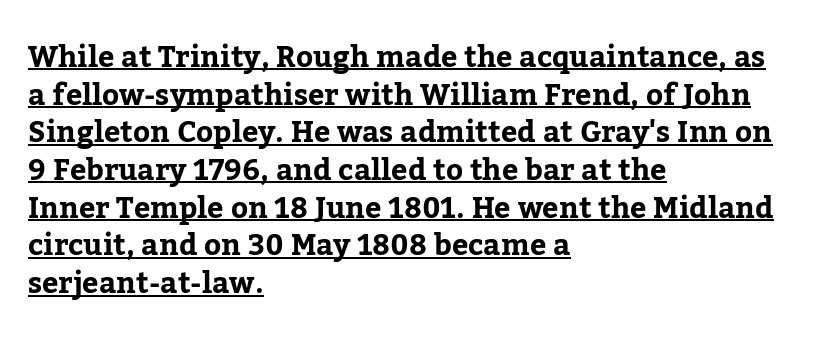
The image shows 29 px serif type, upright; set left-aligned, normal line spacing (1.3x), normal letter spacing, underlined; low stroke contrast and a medium x-height.
